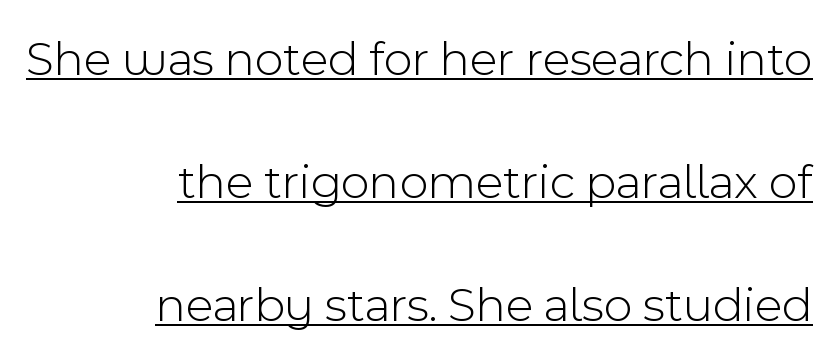
{"serif": "no", "italic": "no", "bold": "no", "weight": "light", "width": "normal", "x_height": "medium", "monospaced": "no", "underline": "yes", "align": "right", "line_spacing": "loose", "line_spacing_ratio": 2.46, "letter_spacing": "normal", "letter_spacing_em": 0.0, "glyph_px": 50}
